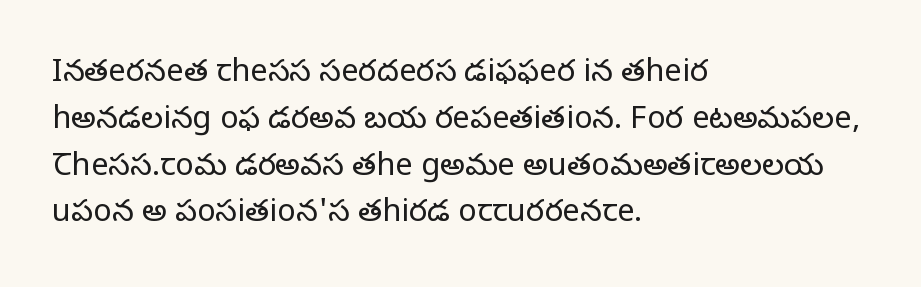
{"serif": "yes", "italic": "no", "bold": "no", "weight": "regular", "width": "normal", "stroke_contrast": "low", "x_height": "large", "monospaced": "no", "underline": "no", "align": "left", "line_spacing": "normal", "line_spacing_ratio": 1.51, "letter_spacing": "normal", "letter_spacing_em": 0.0, "glyph_px": 31}
